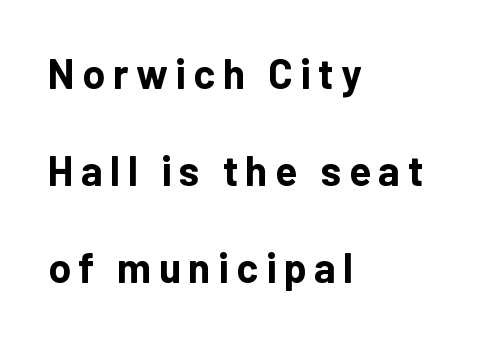
Posture: vertical. Examine the stroke ends and you'll find no serifs. Line spacing here is loose. Each letter keeps its own natural width here, so spacing adapts to shape. Descender tails drop into unmarked territory. Is the type bold? Yes — the strokes are clearly thick and heavy.
